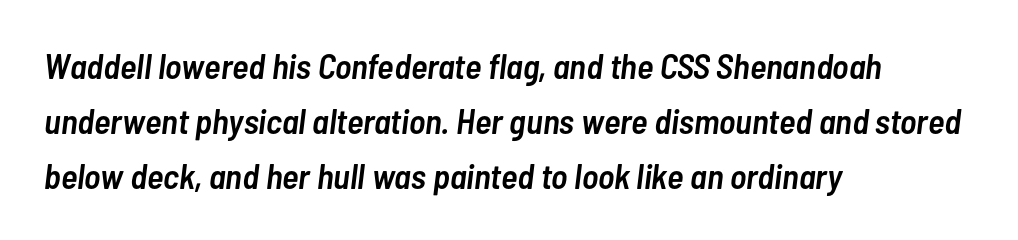
{"italic": "yes", "lean": "right", "slant_degrees": 7, "bold": "semi", "weight": "semibold", "width": "condensed", "stroke_contrast": "low", "x_height": "medium", "monospaced": "no", "underline": "no", "align": "left", "line_spacing": "normal", "line_spacing_ratio": 1.57, "letter_spacing": "normal", "letter_spacing_em": 0.0, "glyph_px": 35}
